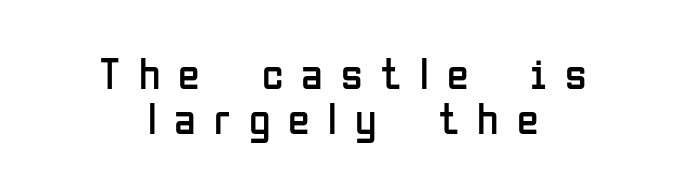
{"serif": "no", "italic": "no", "bold": "no", "weight": "regular", "width": "condensed", "stroke_contrast": "low", "x_height": "medium", "monospaced": "no", "underline": "no", "align": "center", "line_spacing": "tight", "line_spacing_ratio": 1.03, "letter_spacing": "wide", "letter_spacing_em": 0.41, "glyph_px": 44}
